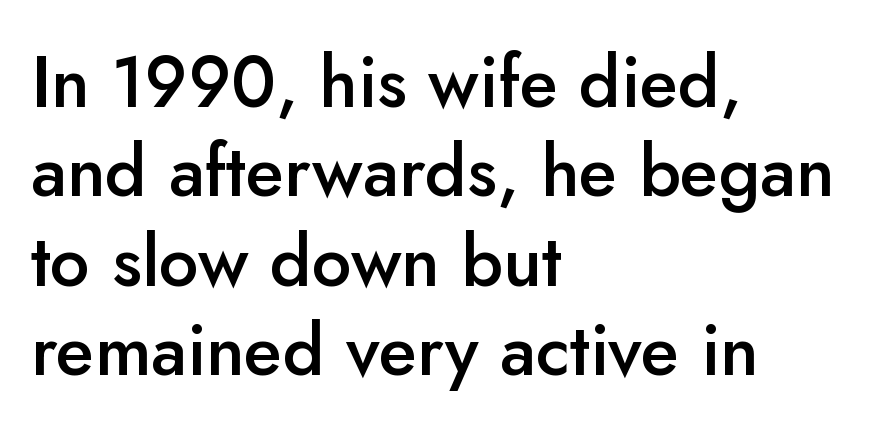
{"serif": "no", "italic": "no", "bold": "semi", "weight": "semibold", "width": "normal", "stroke_contrast": "low", "x_height": "small", "monospaced": "no", "underline": "no", "align": "left", "line_spacing": "normal", "line_spacing_ratio": 1.26, "letter_spacing": "normal", "letter_spacing_em": 0.0, "glyph_px": 71}
